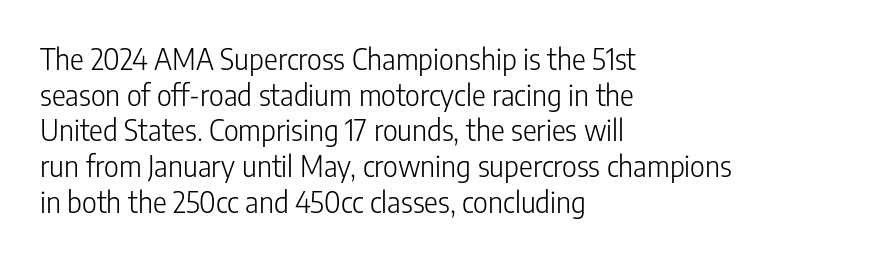
{"serif": "no", "italic": "no", "bold": "no", "weight": "light", "width": "condensed", "stroke_contrast": "low", "x_height": "medium", "monospaced": "no", "underline": "no", "align": "left", "line_spacing_ratio": 1.23, "letter_spacing": "normal", "letter_spacing_em": 0.0, "glyph_px": 29}
